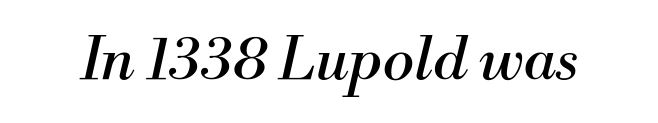
There's an unmistakable incline to the writing here. The face used here is proportionally spaced, like ordinary book or web type. Has an underline been added? It has not. Tracking value appears to be zero — textbook default spacing. The weight would be labelled regular, book, light, or lighter still.
